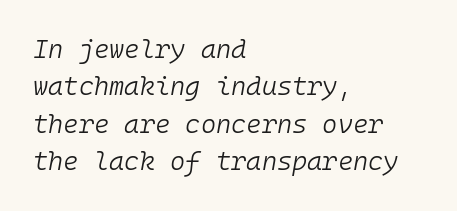
Default kerning and tracking; the words read as compact shapes. Caption: multi-line text, flush left, ragged right. The leading is moderate, giving the passage an even texture. Each row of text sits above clean, open space.
